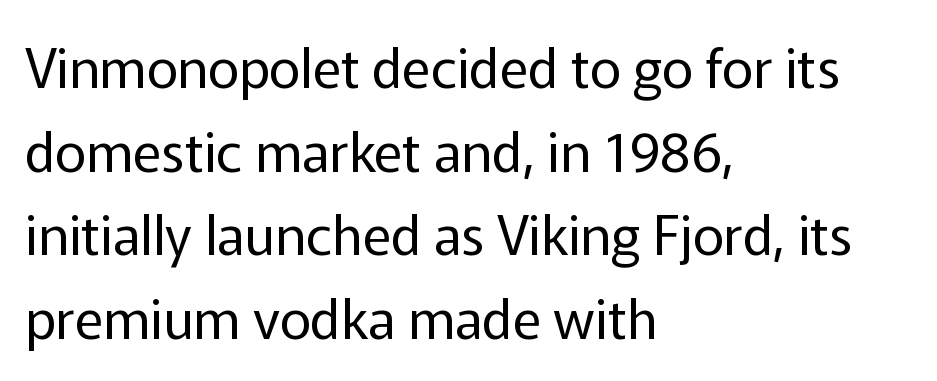
Q: Is the text bold? A: No.
Q: Is the text italic (slanted)? A: No, it is upright.
Q: Is the typeface a serif or a sans-serif typeface? A: Sans-serif.
Q: Is the text underlined? A: No.
Q: How is the paragraph aligned? A: Left-aligned.
Q: Is the spacing between letters normal or unusually wide? A: Normal.
Q: Is the spacing between lines tight, normal or loose? A: Normal.
Q: Width (condensed, normal, or wide)? A: Normal.
Q: Stroke contrast? A: Low.
Q: x-height? A: Medium.
Q: Monospaced? A: No.
